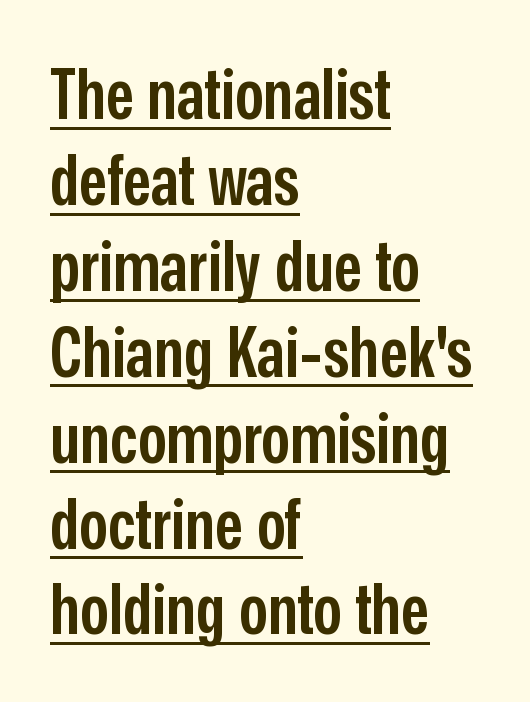
Q: Is the text bold? A: Semi-bold.
Q: Is the text italic (slanted)? A: No, it is upright.
Q: Is the typeface a serif or a sans-serif typeface? A: Sans-serif.
Q: Is the text underlined? A: Yes.
Q: How is the paragraph aligned? A: Left-aligned.
Q: Is the spacing between letters normal or unusually wide? A: Normal.
Q: Width (condensed, normal, or wide)? A: Condensed.
Q: Stroke contrast? A: Low.
Q: x-height? A: Medium.
Q: Monospaced? A: No.
